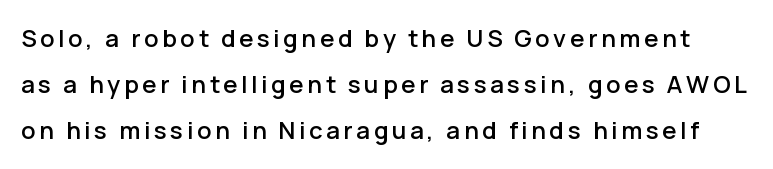
Q: Is the text italic (slanted)? A: No, it is upright.
Q: Is the text underlined? A: No.
Q: Is the spacing between lines tight, normal or loose? A: Loose.
